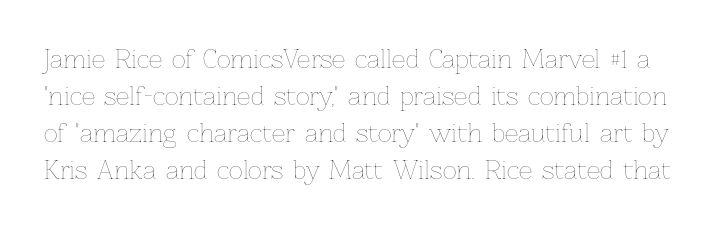
Q: Is the text bold? A: No.
Q: Is the text italic (slanted)? A: No, it is upright.
Q: Is the text underlined? A: No.
Q: Is the spacing between letters normal or unusually wide? A: Normal.
Q: Is the spacing between lines tight, normal or loose? A: Normal.
